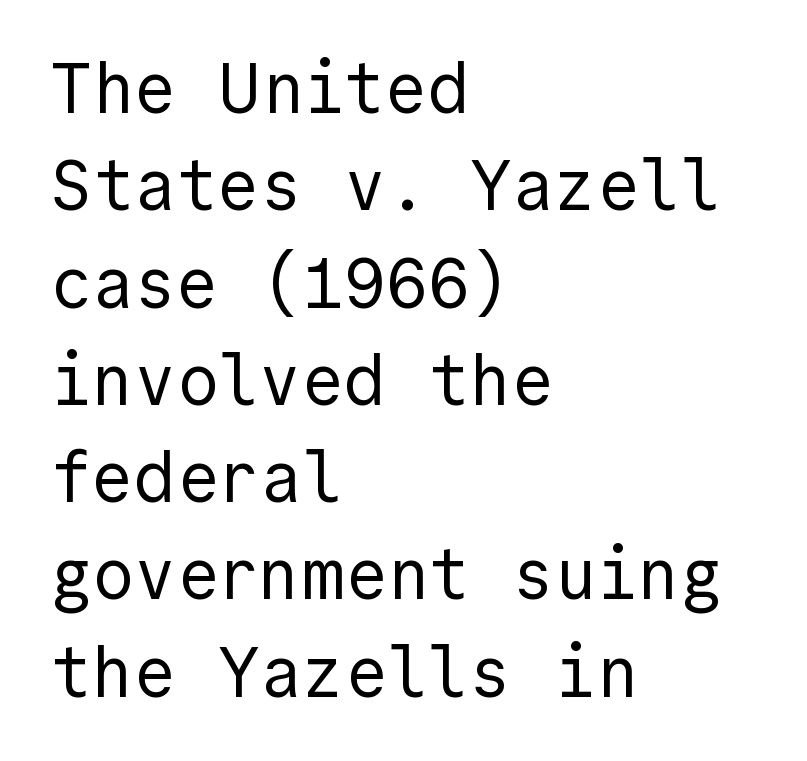
{"serif": "no", "italic": "no", "bold": "no", "weight": "regular", "width": "normal", "x_height": "medium", "underline": "no", "align": "left", "line_spacing": "normal", "line_spacing_ratio": 1.39, "letter_spacing": "normal", "letter_spacing_em": 0.0, "glyph_px": 70}
